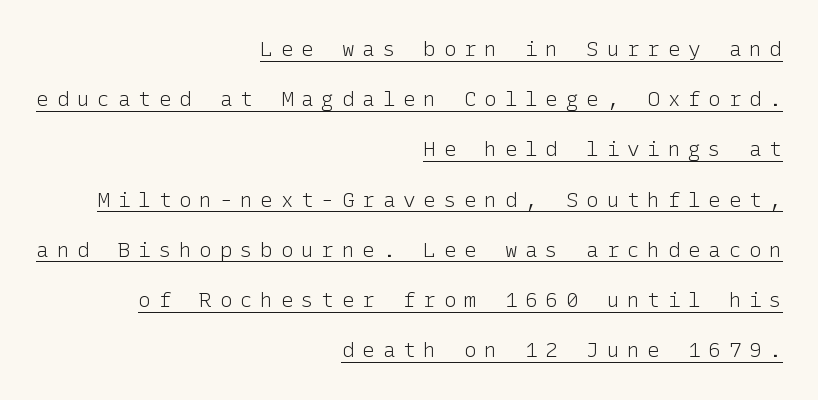
A typesetter would call this heavily tracked-out type. The lines in this sample share a right terminus and differ only in where they begin. The vertical gap from one line to the next is large. What decoration does the sample have? An underline.
